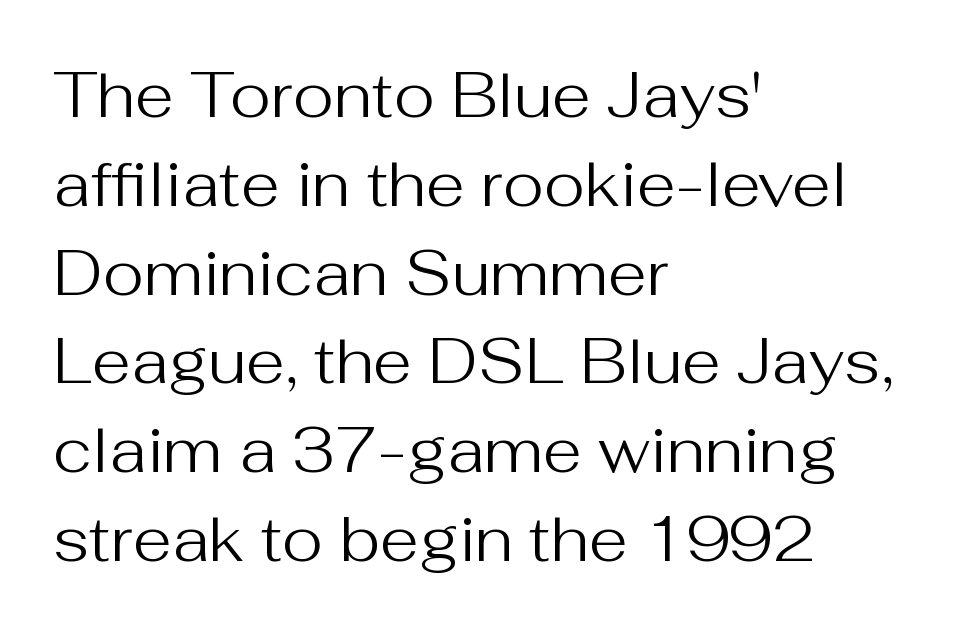
The image shows 63 px regular-weight sans-serif type, upright; set left-aligned, normal line spacing (1.41x), normal letter spacing, not underlined; medium stroke contrast and a medium x-height.
